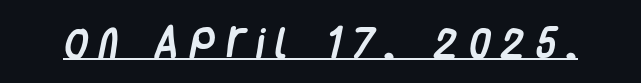
{"serif": "no", "width": "condensed", "stroke_contrast": "low", "x_height": "large", "monospaced": "no", "underline": "yes", "letter_spacing": "wide", "letter_spacing_em": 0.32, "glyph_px": 34}
